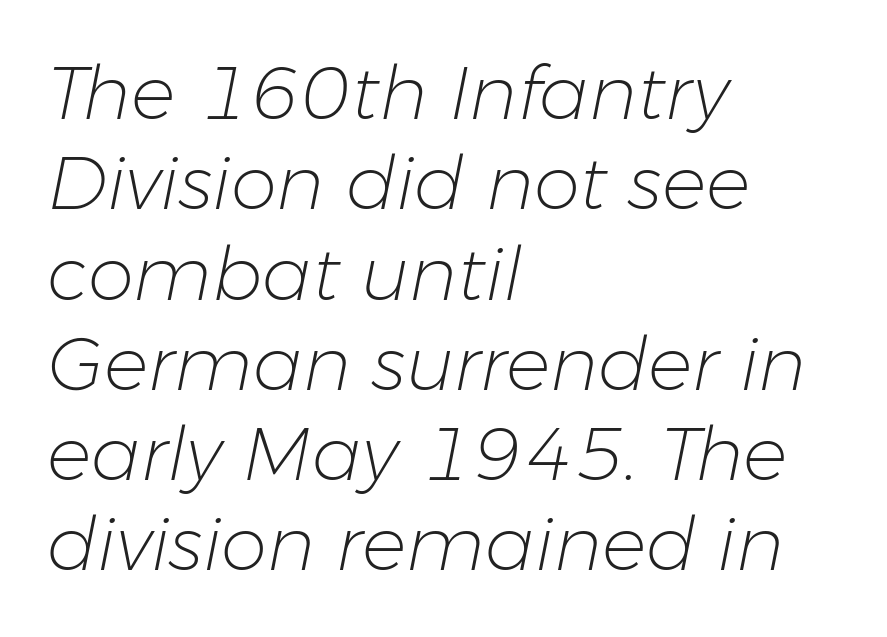
Q: Is the text bold? A: No.
Q: Is the text italic (slanted)? A: Yes, it leans right by about 11 degrees.
Q: Is the text underlined? A: No.
Q: How is the paragraph aligned? A: Left-aligned.
Q: Is the spacing between letters normal or unusually wide? A: Normal.
Q: Width (condensed, normal, or wide)? A: Normal.
Q: Stroke contrast? A: Low.
Q: x-height? A: Medium.
Q: Monospaced? A: No.
